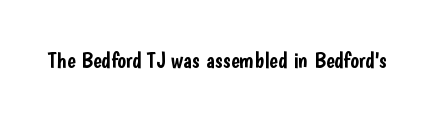
{"italic": "no", "underline": "no", "letter_spacing": "normal", "letter_spacing_em": 0.0, "glyph_px": 23}
